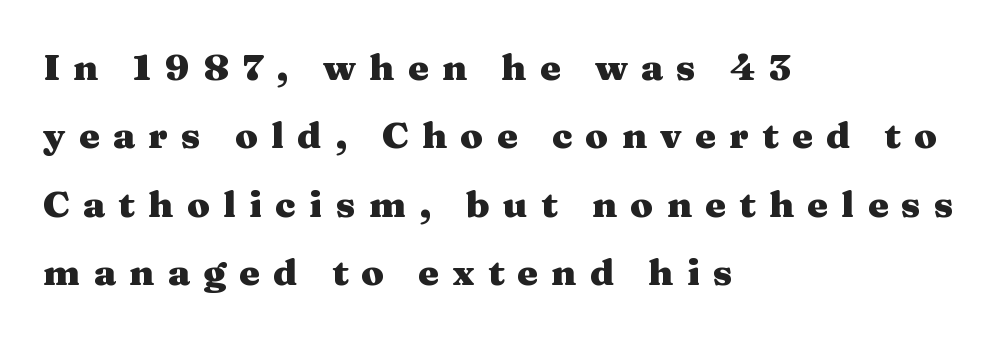
You can tell it's not italic because the verticals are truly vertical. Glyph-to-glyph distance is far greater than everyday printed text. Each glyph is drawn with heavy, bold strokes. Do the characters align in a grid? No, the font is proportional. The typeface chosen for these lines features serifs. The space directly below the letters is spotless.
